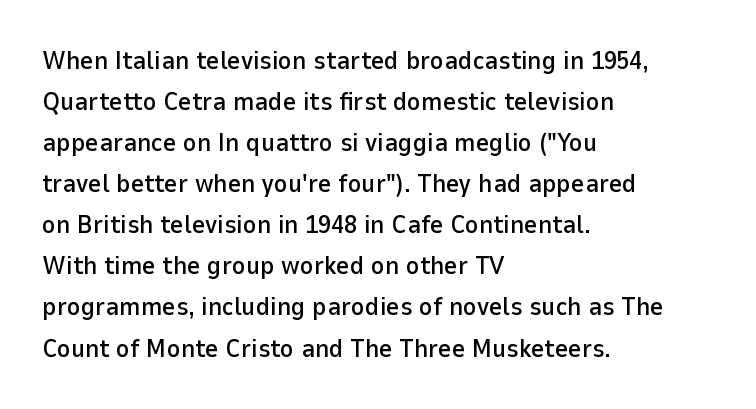
Q: Is the text italic (slanted)? A: No, it is upright.
Q: Is the text underlined? A: No.
Q: How is the paragraph aligned? A: Left-aligned.
Q: Is the spacing between letters normal or unusually wide? A: Normal.
Q: Is the spacing between lines tight, normal or loose? A: Normal.
